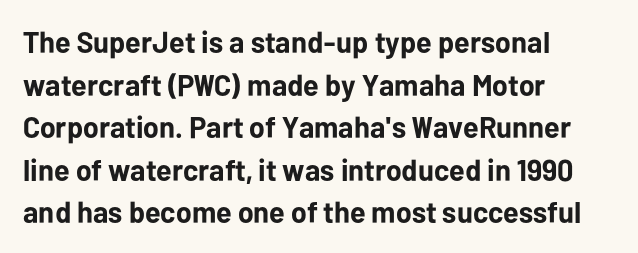
The image shows 30 px bold sans-serif type, upright; set left-aligned, normal line spacing (1.42x), normal letter spacing, not underlined; low stroke contrast and a medium x-height.
